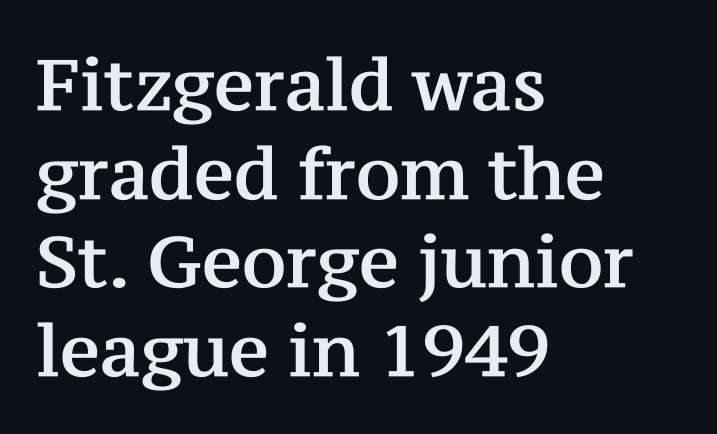
Q: Is the text italic (slanted)? A: No, it is upright.
Q: Is the typeface a serif or a sans-serif typeface? A: Serif.
Q: Is the text underlined? A: No.
Q: How is the paragraph aligned? A: Left-aligned.
Q: Is the spacing between letters normal or unusually wide? A: Normal.
Q: Is the spacing between lines tight, normal or loose? A: Normal.
Q: Width (condensed, normal, or wide)? A: Normal.
Q: Stroke contrast? A: Medium.
Q: x-height? A: Medium.
Q: Monospaced? A: No.
